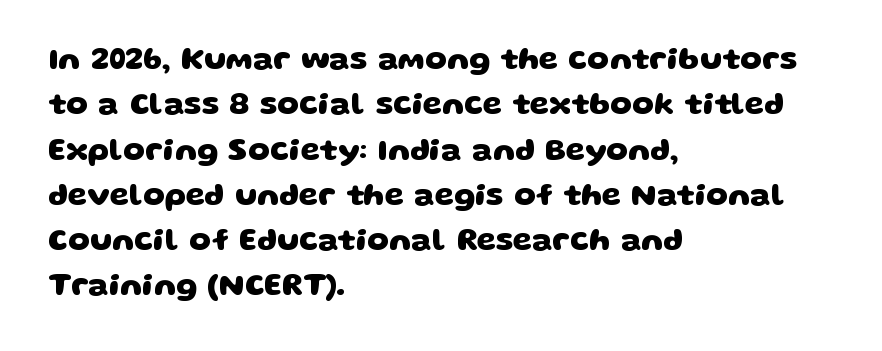
The image shows 31 px heavy, wide sans-serif type; set left-aligned, normal line spacing (1.46x), normal letter spacing, not underlined; low stroke contrast and a large x-height.
